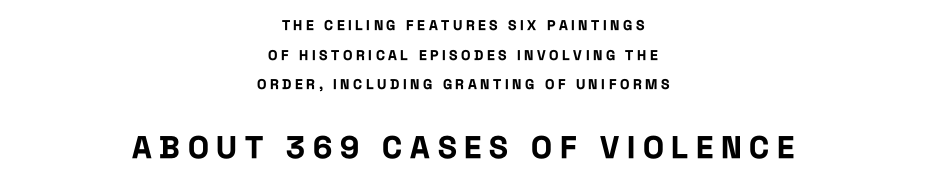
Q: Is the text bold? A: Yes.
Q: Is the text italic (slanted)? A: No, it is upright.
Q: Is the typeface a serif or a sans-serif typeface? A: Sans-serif.
Q: Is the text underlined? A: No.
Q: How is the paragraph aligned? A: Centered.
Q: Is the spacing between letters normal or unusually wide? A: Unusually wide.
Q: Is the spacing between lines tight, normal or loose? A: Loose.
Q: Which block of text is set in a larger size, the first (top) or the second (bottom)? A: The second (bottom) one.
Q: Width (condensed, normal, or wide)? A: Condensed.
Q: Stroke contrast? A: Low.
Q: x-height? A: Large.
Q: Monospaced? A: No.
